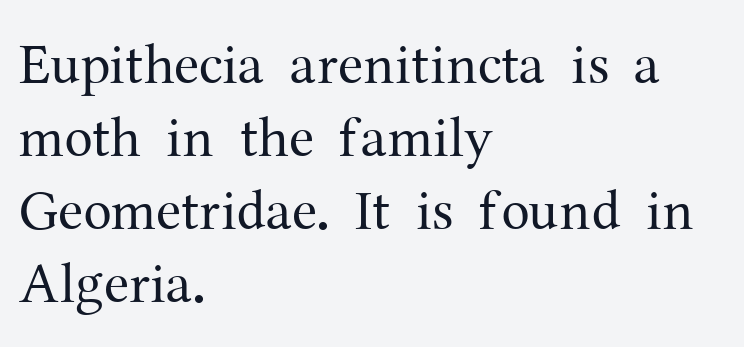
{"serif": "yes", "italic": "no", "bold": "no", "weight": "regular", "width": "normal", "stroke_contrast": "medium", "x_height": "medium", "monospaced": "no", "underline": "no", "align": "left", "line_spacing": "normal", "line_spacing_ratio": 1.28, "letter_spacing": "normal", "letter_spacing_em": 0.0, "glyph_px": 57}
